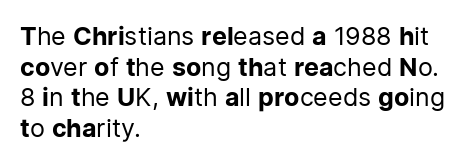
{"italic": "no", "bold": "no", "underline": "no", "align": "left", "line_spacing_ratio": 1.23, "letter_spacing": "normal", "letter_spacing_em": 0.0, "glyph_px": 25}
